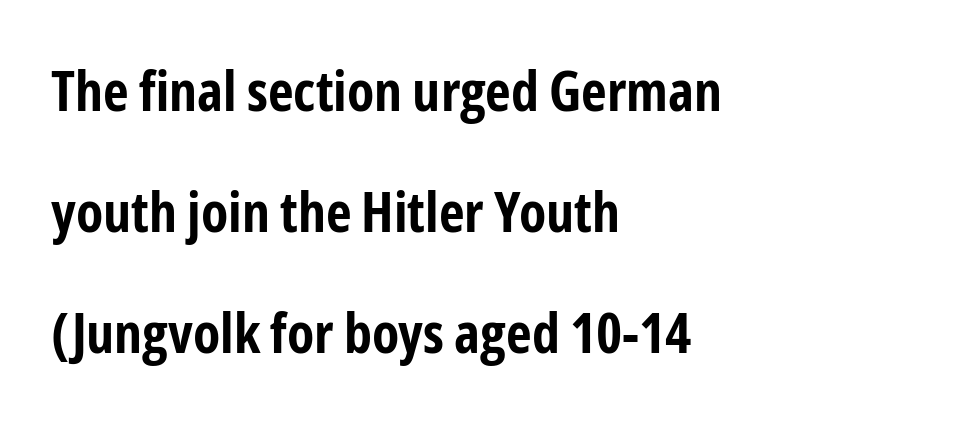
The image shows 56 px bold, condensed sans-serif type, upright; set left-aligned, loose line spacing (2.16x), normal letter spacing, not underlined; low stroke contrast and a medium x-height.
